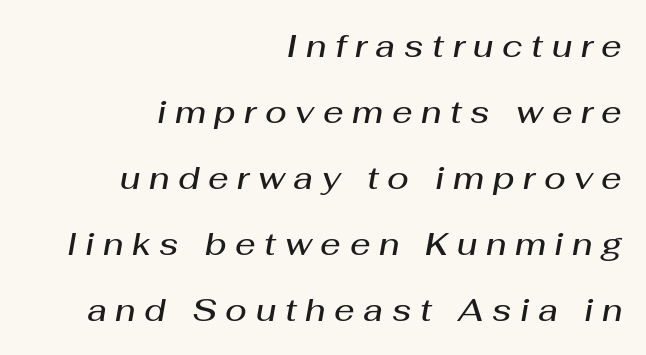
Here the designer chose a conventional face with non-uniform glyph widths. The rendering uses a large line-height, opening up the rows. There's an unmistakable incline to the writing here. Honestly, the letter spacing is so wide it's the main thing you notice. Notice the strokes are somewhat thickened but not fully heavy: this is a semibold.
